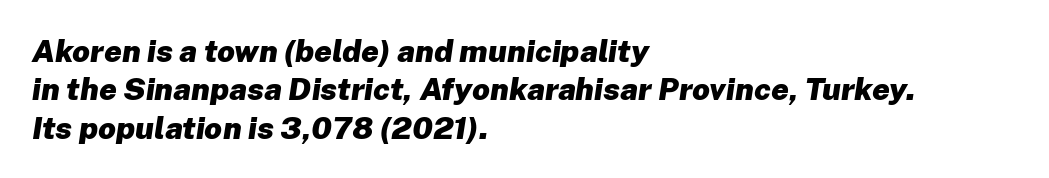
{"italic": "yes", "lean": "right", "slant_degrees": 8, "bold": "yes", "weight": "heavy", "width": "normal", "stroke_contrast": "low", "x_height": "medium", "monospaced": "no", "underline": "no", "align": "left", "line_spacing_ratio": 1.24, "letter_spacing": "normal", "letter_spacing_em": 0.0, "glyph_px": 31}
